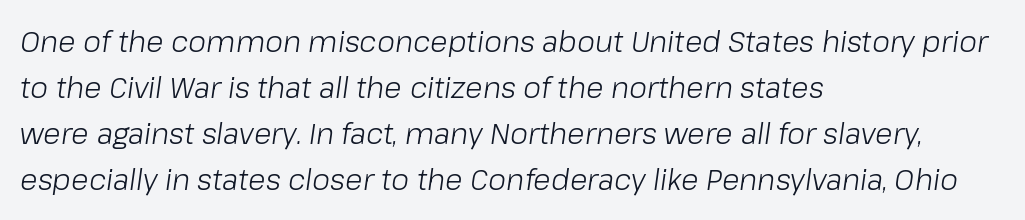
Q: Is the text bold? A: No.
Q: Is the text italic (slanted)? A: Yes, it leans right by about 8 degrees.
Q: Is the text underlined? A: No.
Q: How is the paragraph aligned? A: Left-aligned.
Q: Is the spacing between letters normal or unusually wide? A: Normal.
Q: Is the spacing between lines tight, normal or loose? A: Normal.
Q: Width (condensed, normal, or wide)? A: Normal.
Q: Stroke contrast? A: Low.
Q: x-height? A: Medium.
Q: Monospaced? A: No.
